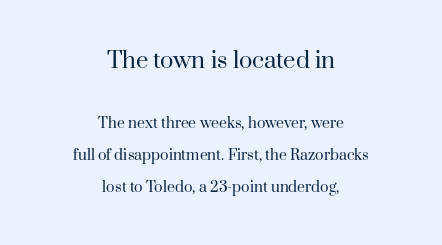
Notice the wide empty band between every row — that's loose leading. Letter spacing: default. Underlining? Definitely not there. Typeset on center — no edge is straight. This is the regular roman posture of the typeface. These two chunks differ in scale, with the top chunk taking the larger measure.
